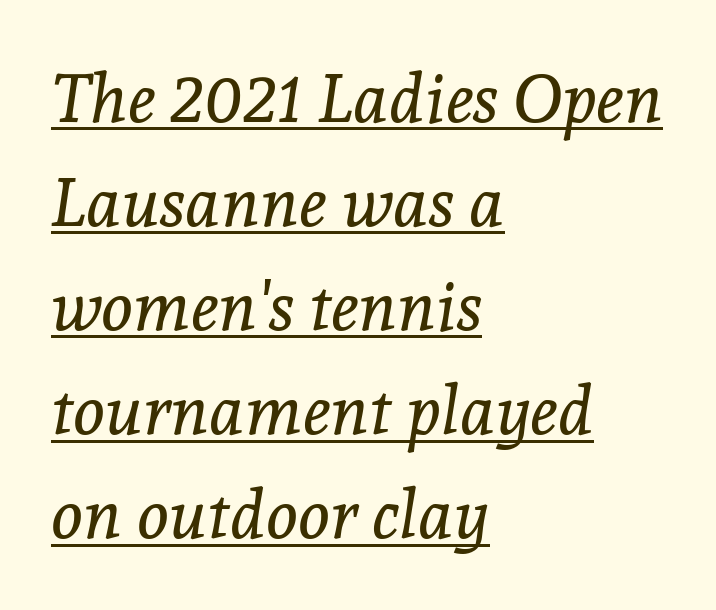
Unlike a clean sans, this face finishes its strokes with serifs. In terms of leading, this rendering sits right in the middle. Reading down the block, your eye returns to a fixed left position each line. Rendered with sloped, italic letterforms. No chunkiness to these letters — they're not bold. Glyph-to-glyph distance matches everyday printed text.
